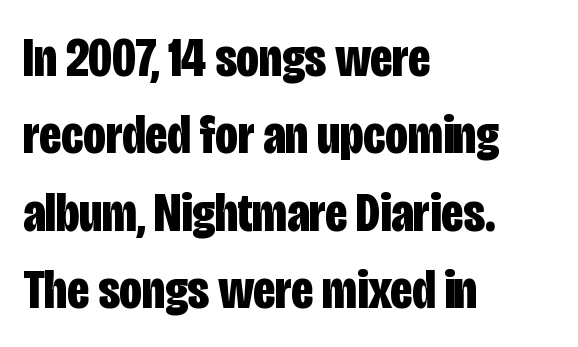
Q: Is the text bold? A: Yes.
Q: Is the text italic (slanted)? A: No, it is upright.
Q: Is the typeface a serif or a sans-serif typeface? A: Sans-serif.
Q: Is the text underlined? A: No.
Q: How is the paragraph aligned? A: Left-aligned.
Q: Is the spacing between letters normal or unusually wide? A: Normal.
Q: Is the spacing between lines tight, normal or loose? A: Normal.
Q: Width (condensed, normal, or wide)? A: Condensed.
Q: Stroke contrast? A: Low.
Q: x-height? A: Large.
Q: Monospaced? A: No.
